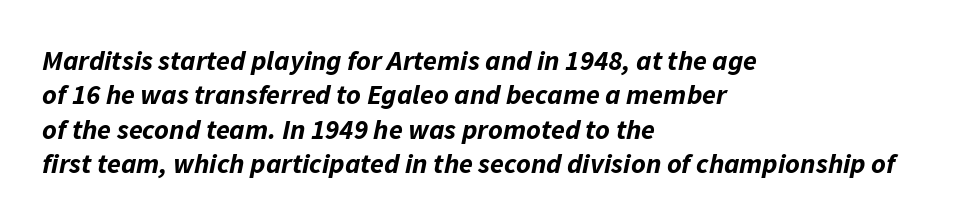
Q: Is the text bold? A: Yes.
Q: Is the text italic (slanted)? A: Yes, it leans right by about 11 degrees.
Q: Is the text underlined? A: No.
Q: How is the paragraph aligned? A: Left-aligned.
Q: Is the spacing between letters normal or unusually wide? A: Normal.
Q: Width (condensed, normal, or wide)? A: Normal.
Q: Stroke contrast? A: Low.
Q: x-height? A: Medium.
Q: Monospaced? A: No.
